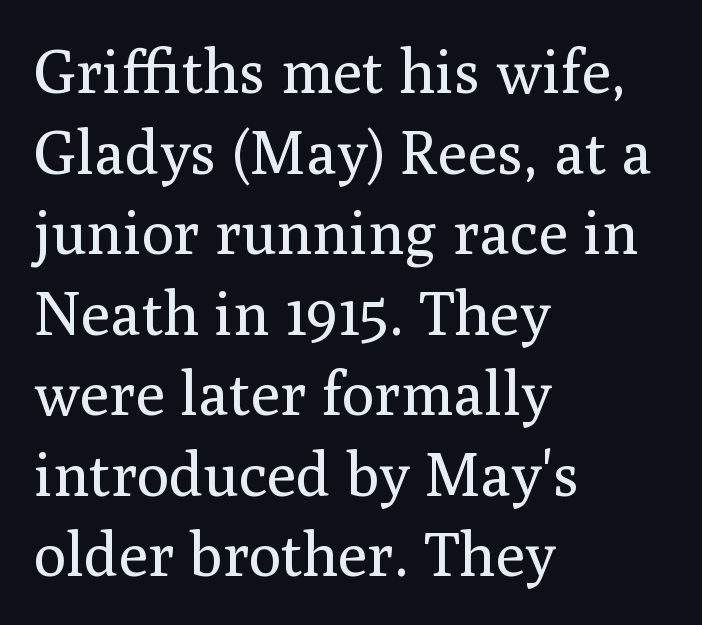
The image shows 61 px regular-weight serif type, upright; set left-aligned, normal line spacing (1.32x), normal letter spacing, not underlined; medium stroke contrast and a medium x-height.
